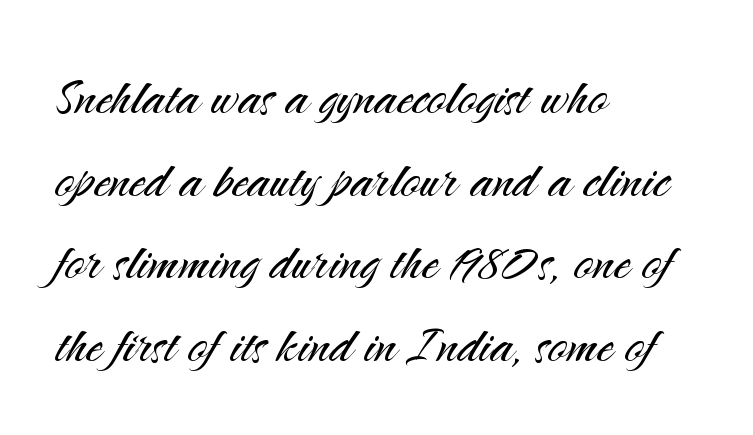
The image shows 65 px light sans-serif type; set left-aligned, normal line spacing (1.27x), normal letter spacing, not underlined; medium stroke contrast and a small x-height.
